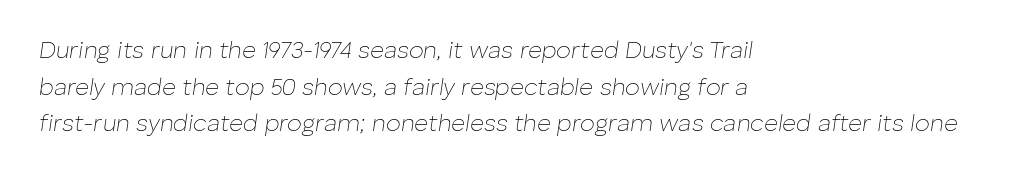
{"italic": "yes", "lean": "right", "slant_degrees": 8, "bold": "no", "underline": "no", "align": "left", "line_spacing": "normal", "line_spacing_ratio": 1.53, "letter_spacing": "normal", "letter_spacing_em": 0.0, "glyph_px": 24}
